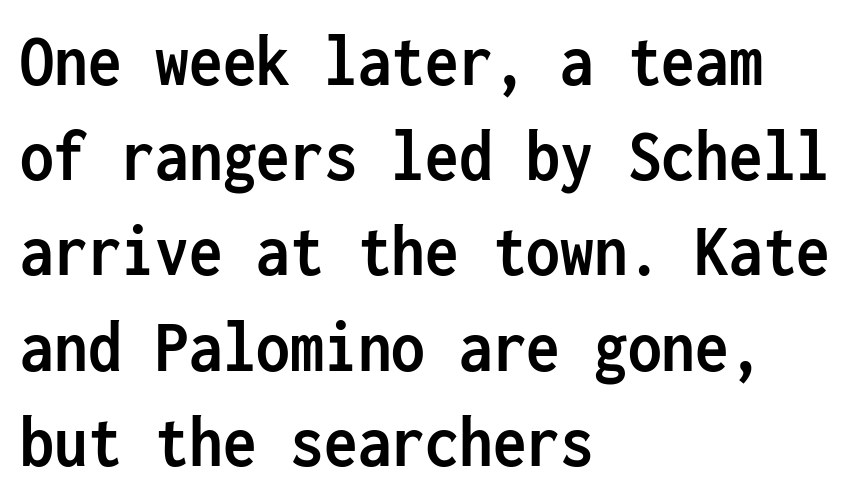
What stands out about the letter spacing? Nothing — it is the standard amount. Reading down the column, the eye jumps a familiar distance to each next line. Notice how the passage keeps a crisp vertical edge on the left only. Any mark beneath the type? The region is blank. The sample has been set heavy, in full bold. You can tell it's not italic because the verticals are truly vertical.
